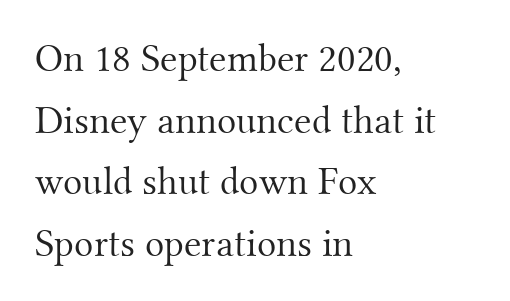
Q: Is the text bold? A: No.
Q: Is the text italic (slanted)? A: No, it is upright.
Q: Is the typeface a serif or a sans-serif typeface? A: Serif.
Q: Is the text underlined? A: No.
Q: How is the paragraph aligned? A: Left-aligned.
Q: Is the spacing between letters normal or unusually wide? A: Normal.
Q: Is the spacing between lines tight, normal or loose? A: Normal.
Q: Width (condensed, normal, or wide)? A: Normal.
Q: Stroke contrast? A: Medium.
Q: x-height? A: Small.
Q: Monospaced? A: No.
